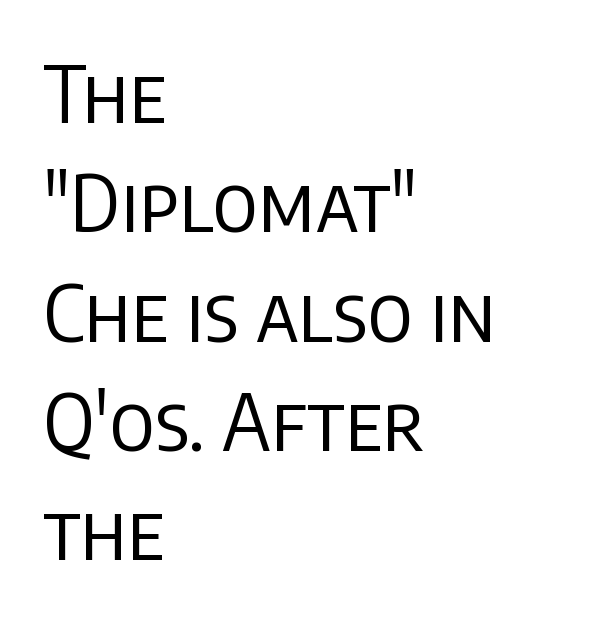
Q: Is the text bold? A: No.
Q: Is the text italic (slanted)? A: No, it is upright.
Q: Is the typeface a serif or a sans-serif typeface? A: Sans-serif.
Q: Is the text underlined? A: No.
Q: How is the paragraph aligned? A: Left-aligned.
Q: Is the spacing between letters normal or unusually wide? A: Normal.
Q: Is the spacing between lines tight, normal or loose? A: Normal.
Q: Width (condensed, normal, or wide)? A: Normal.
Q: Stroke contrast? A: Low.
Q: x-height? A: Large.
Q: Monospaced? A: No.
